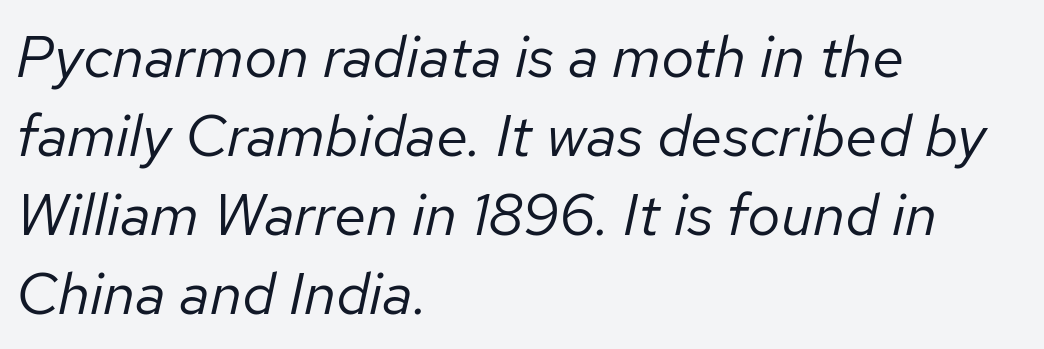
Q: Is the text bold? A: No.
Q: Is the text italic (slanted)? A: Yes, it leans right by about 12 degrees.
Q: Is the text underlined? A: No.
Q: How is the paragraph aligned? A: Left-aligned.
Q: Is the spacing between letters normal or unusually wide? A: Normal.
Q: Is the spacing between lines tight, normal or loose? A: Normal.
Q: Width (condensed, normal, or wide)? A: Normal.
Q: Stroke contrast? A: Low.
Q: x-height? A: Medium.
Q: Monospaced? A: No.
